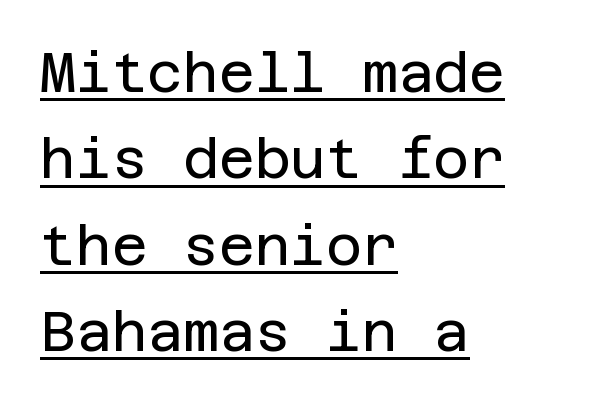
Q: Is the text bold? A: No.
Q: Is the text italic (slanted)? A: No, it is upright.
Q: Is the typeface a serif or a sans-serif typeface? A: Sans-serif.
Q: Is the text underlined? A: Yes.
Q: How is the paragraph aligned? A: Left-aligned.
Q: Is the spacing between letters normal or unusually wide? A: Normal.
Q: Is the spacing between lines tight, normal or loose? A: Normal.
Q: Width (condensed, normal, or wide)? A: Normal.
Q: Stroke contrast? A: Low.
Q: x-height? A: Large.
